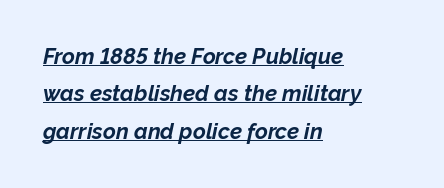
{"italic": "yes", "lean": "right", "slant_degrees": 12, "bold": "yes", "underline": "yes", "align": "left", "line_spacing": "normal", "line_spacing_ratio": 1.7, "letter_spacing": "normal", "letter_spacing_em": 0.0, "glyph_px": 22}
